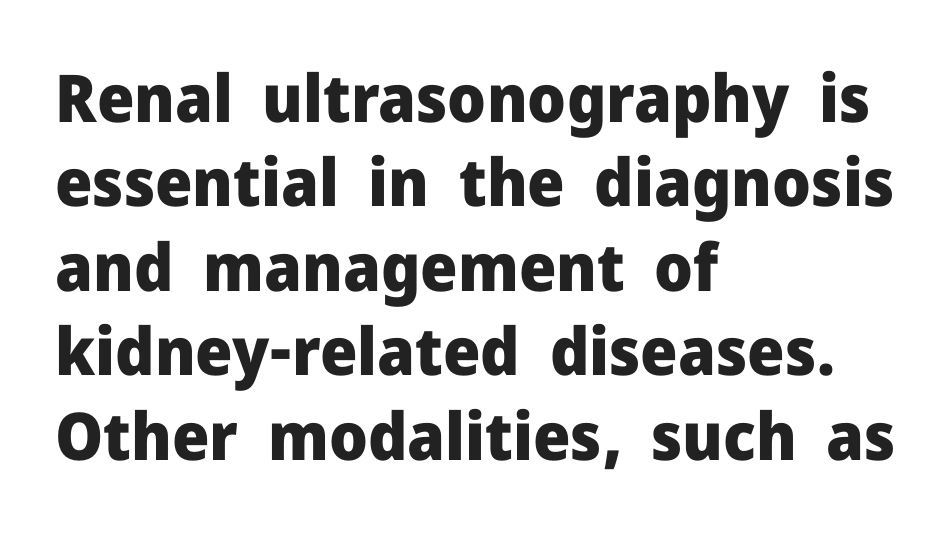
Q: Is the text bold? A: Yes.
Q: Is the text italic (slanted)? A: No, it is upright.
Q: Is the typeface a serif or a sans-serif typeface? A: Sans-serif.
Q: Is the text underlined? A: No.
Q: How is the paragraph aligned? A: Left-aligned.
Q: Is the spacing between letters normal or unusually wide? A: Normal.
Q: Is the spacing between lines tight, normal or loose? A: Normal.
Q: Width (condensed, normal, or wide)? A: Normal.
Q: Stroke contrast? A: Low.
Q: x-height? A: Medium.
Q: Monospaced? A: No.
